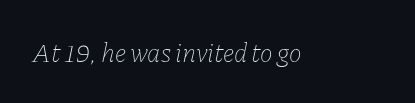
Bare-footed words on every line. Compared with a typical body face, this is equally light or lighter still. Spacing between characters is what you'd get straight out of the box. These lines were composed using italics.
